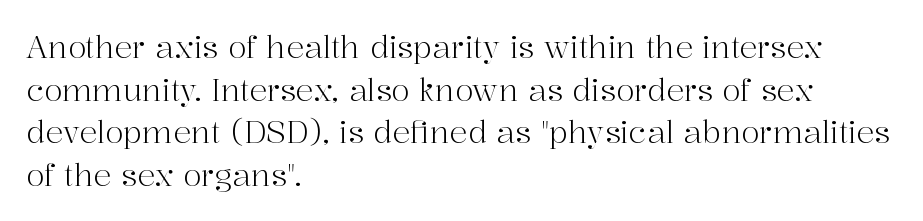
The image shows 30 px light serif type, upright; set left-aligned, normal line spacing (1.42x), normal letter spacing, not underlined; high stroke contrast and a medium x-height.
